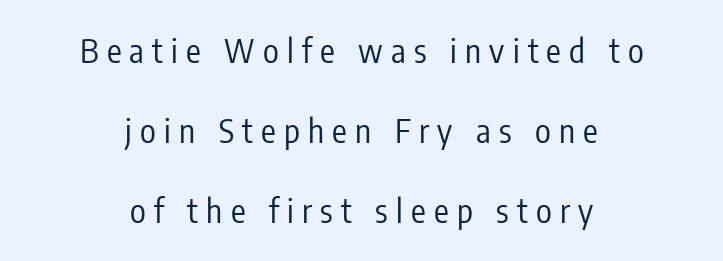
The image shows 33 px regular-weight, condensed sans-serif type, upright; set centered, loose line spacing (2.43x), unusually wide letter spacing (+0.25 em), not underlined; low stroke contrast and a medium x-height.
